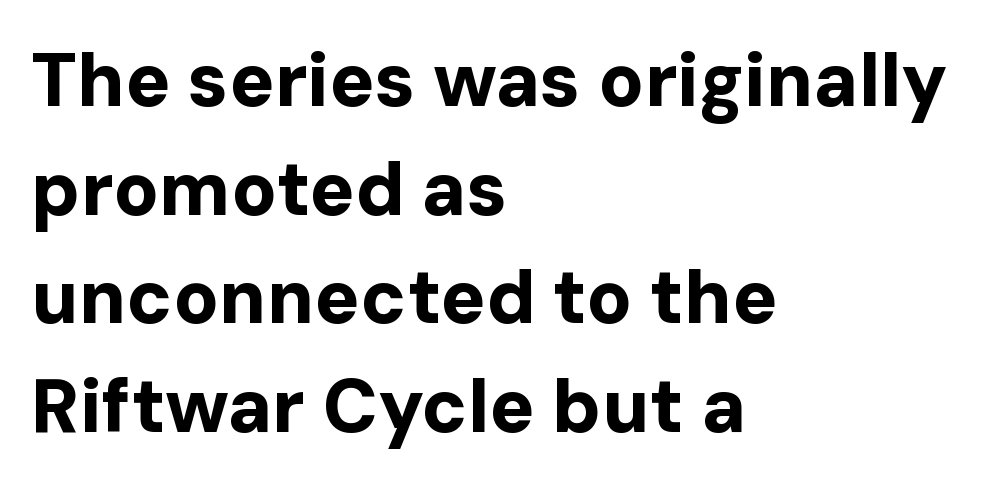
{"serif": "no", "italic": "no", "bold": "yes", "weight": "bold", "width": "normal", "stroke_contrast": "low", "x_height": "medium", "monospaced": "no", "underline": "no", "align": "left", "line_spacing": "normal", "line_spacing_ratio": 1.45, "letter_spacing": "normal", "letter_spacing_em": 0.0, "glyph_px": 75}
